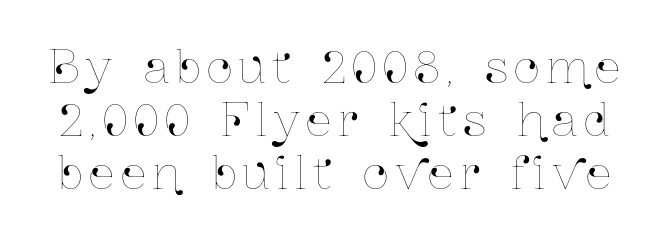
Posture: vertical. Descenders are the only things crossing below the line. Think of a printed novel: that variable character pitch is what you see here.
